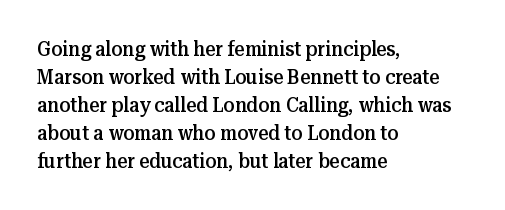
The image shows 20 px text type, upright; set left-aligned, normal line spacing (1.4x), normal letter spacing, not underlined.
